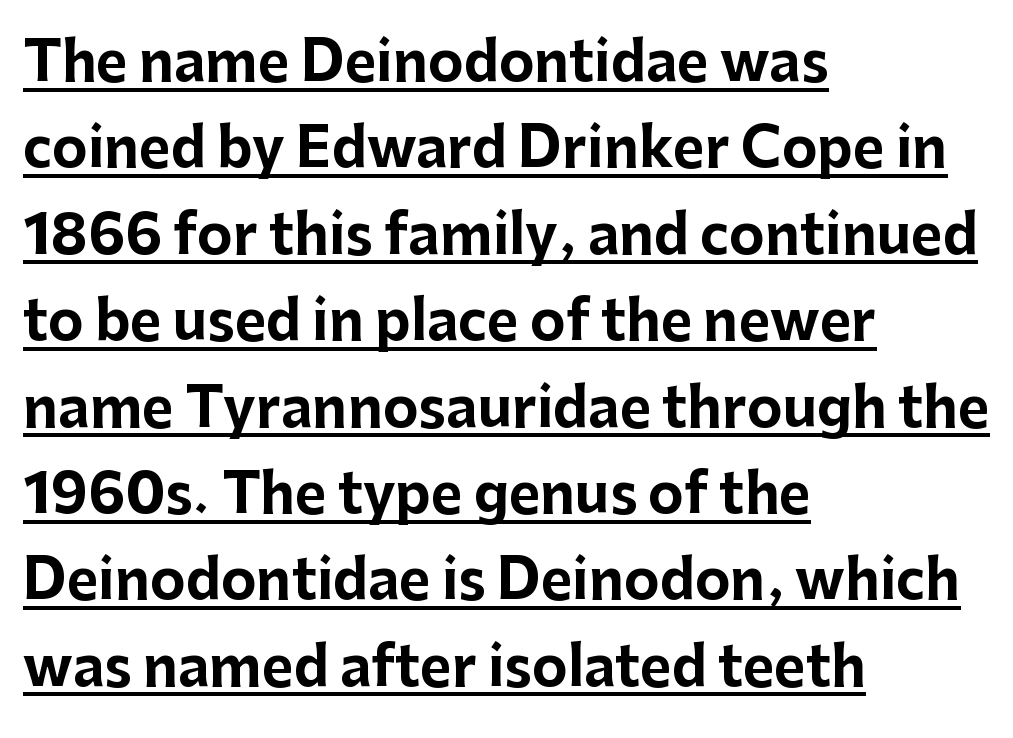
Q: Is the text bold? A: Yes.
Q: Is the text italic (slanted)? A: No, it is upright.
Q: Is the typeface a serif or a sans-serif typeface? A: Sans-serif.
Q: Is the text underlined? A: Yes.
Q: How is the paragraph aligned? A: Left-aligned.
Q: Is the spacing between letters normal or unusually wide? A: Normal.
Q: Is the spacing between lines tight, normal or loose? A: Normal.
Q: Width (condensed, normal, or wide)? A: Normal.
Q: Stroke contrast? A: Low.
Q: x-height? A: Medium.
Q: Monospaced? A: No.
